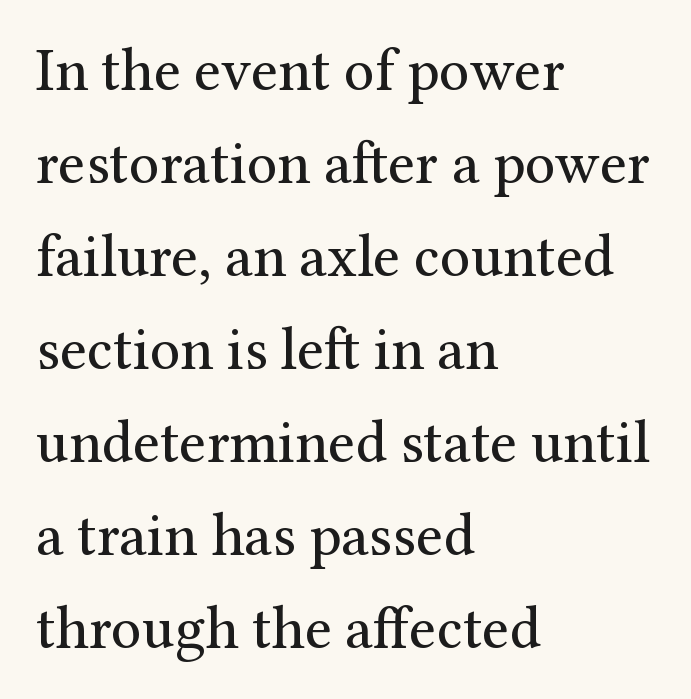
Q: Is the text bold? A: No.
Q: Is the text italic (slanted)? A: No, it is upright.
Q: Is the typeface a serif or a sans-serif typeface? A: Serif.
Q: Is the text underlined? A: No.
Q: How is the paragraph aligned? A: Left-aligned.
Q: Is the spacing between letters normal or unusually wide? A: Normal.
Q: Is the spacing between lines tight, normal or loose? A: Normal.
Q: Width (condensed, normal, or wide)? A: Normal.
Q: Stroke contrast? A: Medium.
Q: x-height? A: Medium.
Q: Monospaced? A: No.
